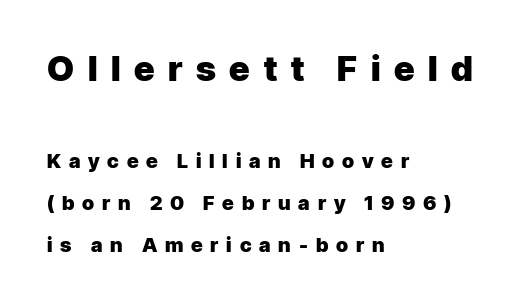
The image shows 35 px heavy sans-serif type, upright; set left-aligned, loose line spacing (2.1x), unusually wide letter spacing (+0.39 em), not underlined; the first (top) block is 1.75x larger; low stroke contrast and a medium x-height.
